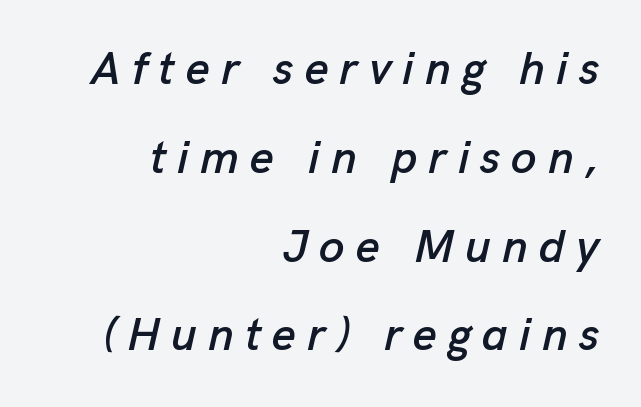
Q: Is the text italic (slanted)? A: Yes, it leans right by about 13 degrees.
Q: Is the text underlined? A: No.
Q: How is the paragraph aligned? A: Right-aligned.
Q: Is the spacing between letters normal or unusually wide? A: Unusually wide.
Q: Is the spacing between lines tight, normal or loose? A: Loose.
Q: Width (condensed, normal, or wide)? A: Normal.
Q: Stroke contrast? A: Low.
Q: x-height? A: Medium.
Q: Monospaced? A: No.
